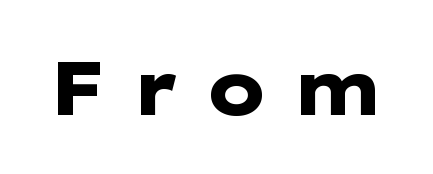
The letterforms stand isolated, each surrounded by extra space. Spacing verdict: proportional, widths tailored to each character. This is sans-serif lettering, the kind often seen on screens and signage. Clear beneath every line of the passage. Weight: bold.
